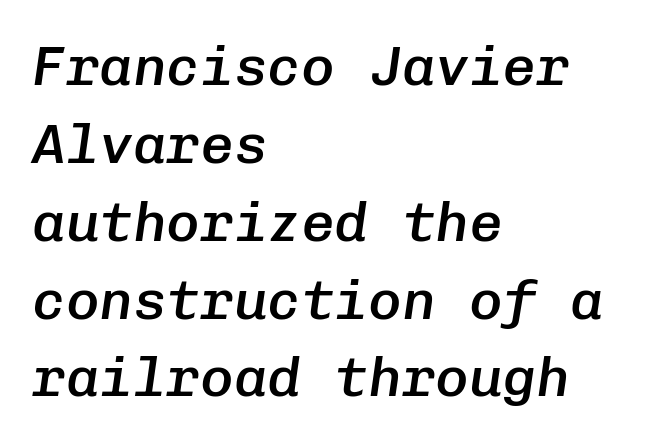
{"italic": "yes", "lean": "right", "slant_degrees": 8, "bold": "semi", "weight": "semibold", "width": "normal", "stroke_contrast": "low", "x_height": "medium", "monospaced": "yes", "underline": "no", "align": "left", "line_spacing": "normal", "line_spacing_ratio": 1.39, "letter_spacing": "normal", "letter_spacing_em": 0.0, "glyph_px": 56}
